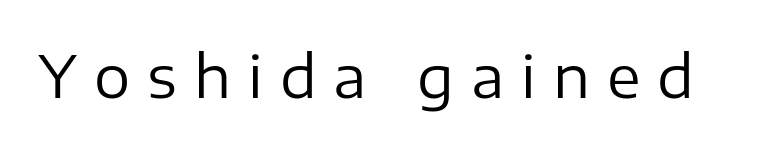
Weight: regular or lighter. Between one letter and the next there's a generous, obvious gap. Check under the words: just untouched page. Letterform terminals end flat and unadorned throughout the passage.
